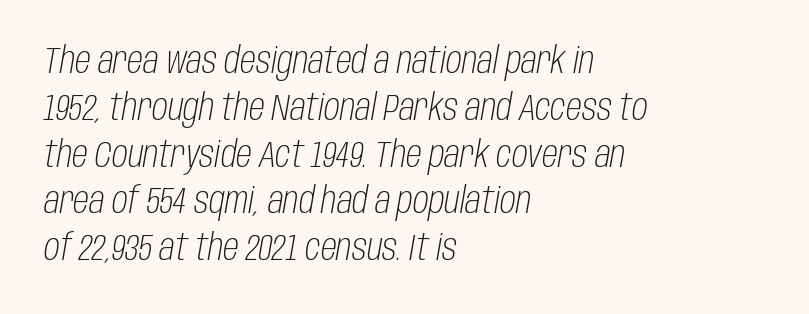
{"italic": "yes", "lean": "right", "slant_degrees": 10, "bold": "no", "weight": "light", "width": "condensed", "stroke_contrast": "low", "x_height": "large", "monospaced": "no", "underline": "no", "align": "left", "line_spacing": "normal", "line_spacing_ratio": 1.3, "letter_spacing": "normal", "letter_spacing_em": 0.0, "glyph_px": 36}
